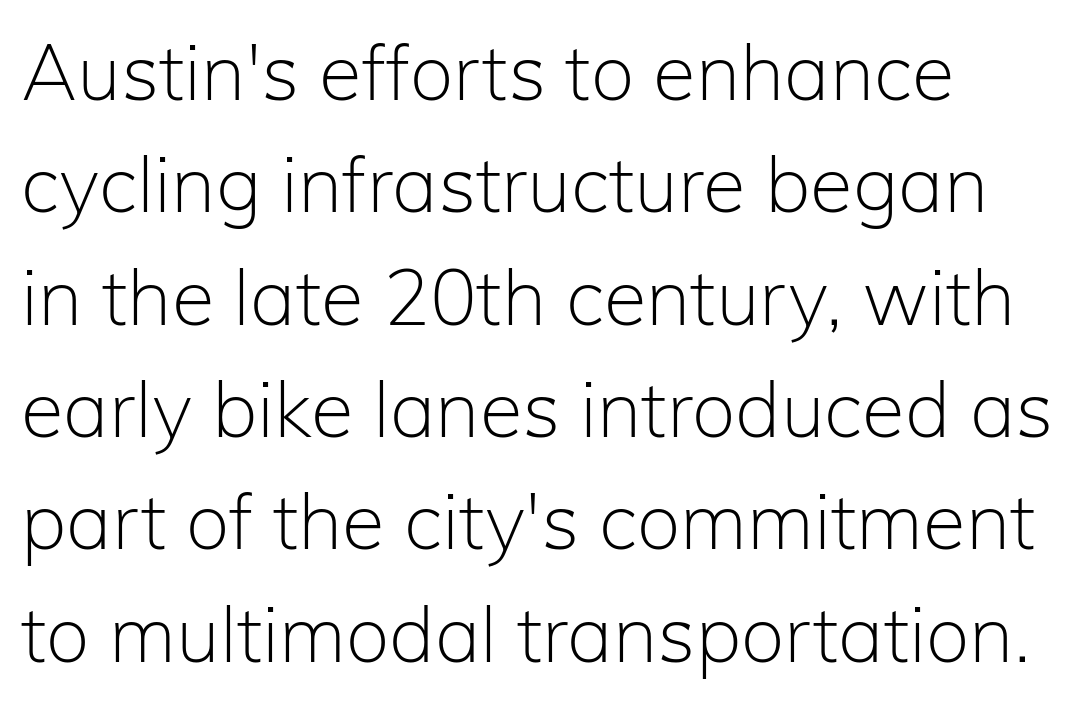
All the whitespace from short lines collects on the right. Upright lettering throughout. Letterform terminals end flat and unadorned throughout the passage. These glyphs show unthickened strokes, regular width or finer.
